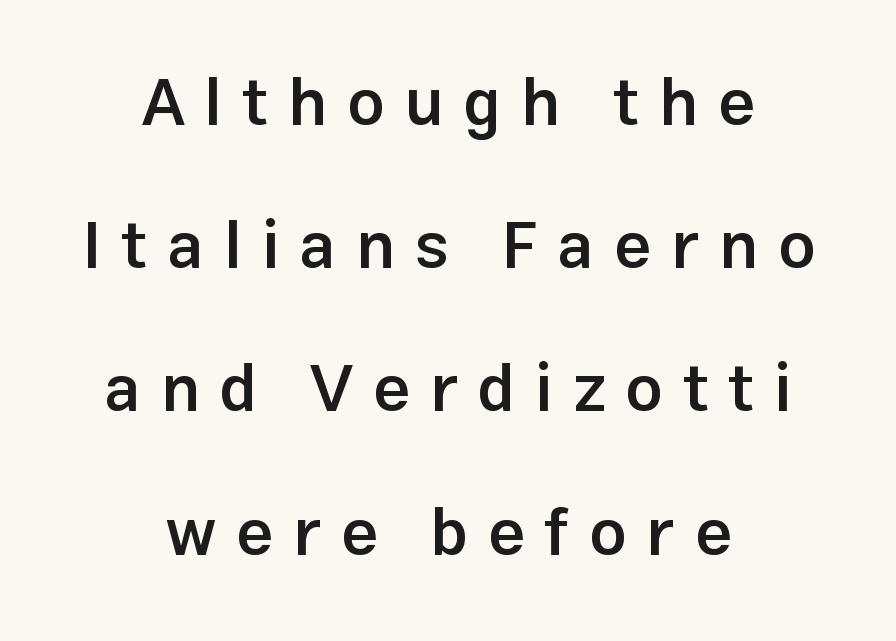
The image shows 66 px semibold sans-serif type, upright; set centered, loose line spacing (2.17x), unusually wide letter spacing (+0.3 em), not underlined; low stroke contrast and a medium x-height.
